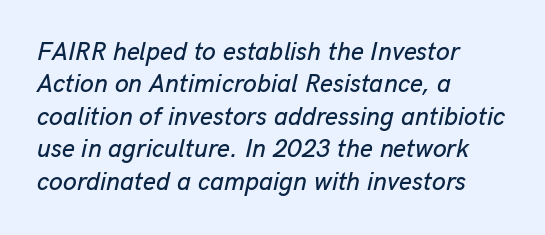
{"italic": "yes", "lean": "right", "slant_degrees": 13, "underline": "no", "align": "left", "line_spacing": "normal", "line_spacing_ratio": 1.3, "letter_spacing": "normal", "letter_spacing_em": 0.0, "glyph_px": 25}
